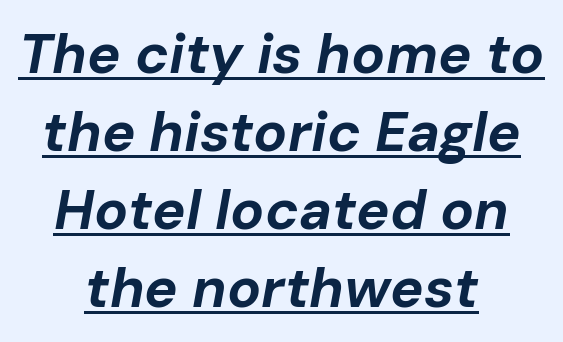
{"italic": "yes", "lean": "right", "slant_degrees": 10, "bold": "yes", "weight": "bold", "width": "normal", "stroke_contrast": "low", "x_height": "medium", "monospaced": "no", "underline": "yes", "align": "center", "line_spacing": "normal", "line_spacing_ratio": 1.39, "letter_spacing": "normal", "letter_spacing_em": 0.0, "glyph_px": 56}
